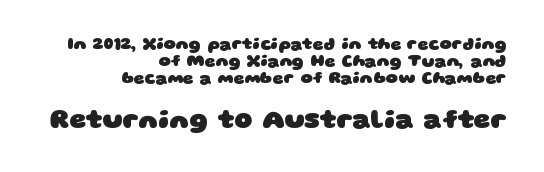
{"bold": "yes", "underline": "no", "align": "right", "line_spacing": "tight", "line_spacing_ratio": 1.0, "letter_spacing": "normal", "letter_spacing_em": 0.0, "larger_block": "second", "size_ratio": 1.53, "glyph_px": 26}
